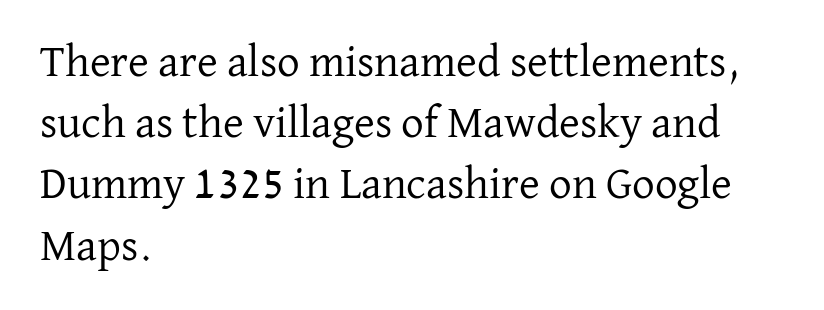
The letters sit at their default tracking, neither squeezed nor spread. Is there any slant? The stems are plumb. The face used here is proportionally spaced, like ordinary book or web type. The glyphs in this specimen are seriffed.
